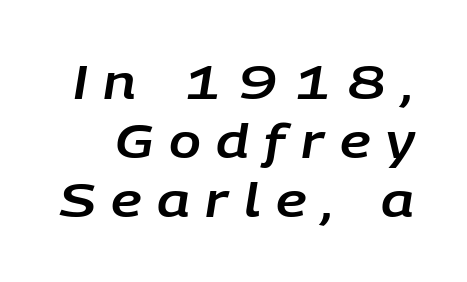
{"italic": "yes", "lean": "right", "slant_degrees": 9, "width": "normal", "stroke_contrast": "low", "x_height": "large", "monospaced": "no", "underline": "no", "line_spacing": "normal", "line_spacing_ratio": 1.26, "letter_spacing": "wide", "letter_spacing_em": 0.33, "glyph_px": 47}
